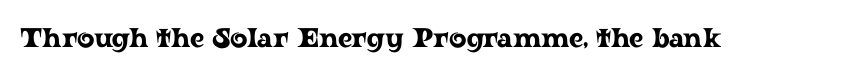
This rendering leaves character spacing at its baseline value. Has an underline been added? It has not. No italicization has been applied; the sample stays upright.
